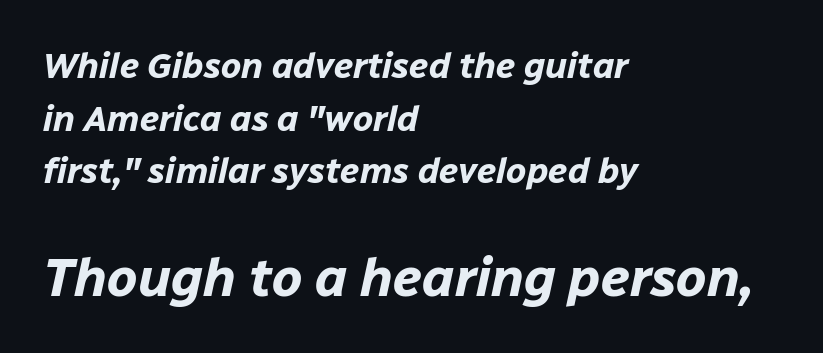
The image shows 54 px bold type, italic (leaning right); set left-aligned, normal line spacing (1.46x), normal letter spacing, not underlined; the second (bottom) block is 1.5x larger; low stroke contrast and a medium x-height.
